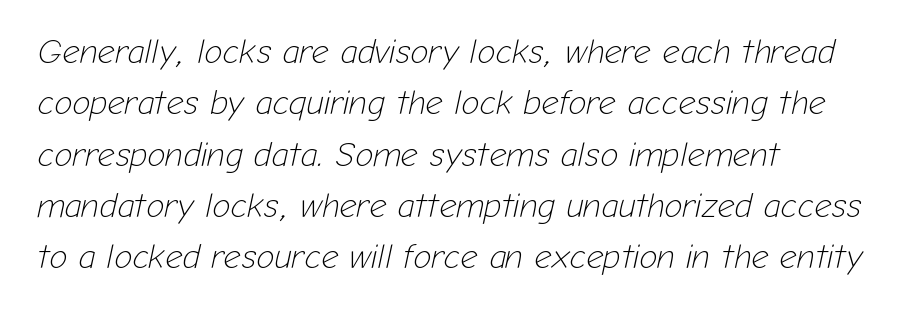
Summary of vertical rhythm: regular, with standard interline spacing. Caption: multi-line text, flush left, ragged right. No heavy texture on the line: the type isn't bold. The foot of each line stays bare and open. You could call the tracking neutral — neither tight nor loose.
